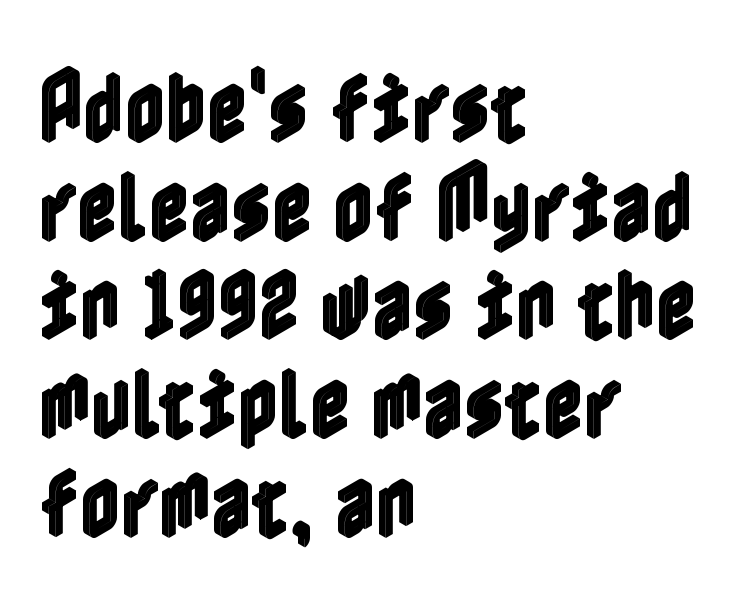
{"italic": "no", "width": "condensed", "x_height": "medium", "underline": "no", "align": "left", "line_spacing": "normal", "line_spacing_ratio": 1.25, "letter_spacing": "normal", "letter_spacing_em": 0.0, "glyph_px": 79}
